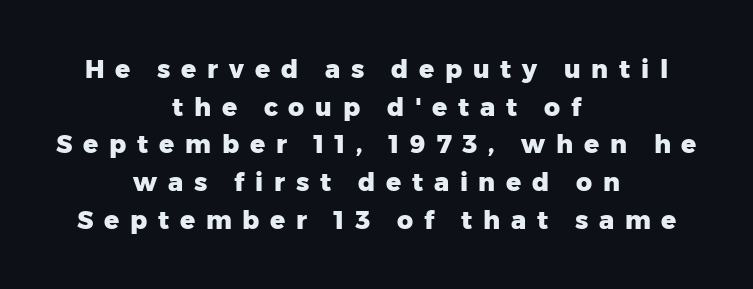
{"italic": "no", "bold": "yes", "underline": "no", "align": "center", "line_spacing": "normal", "line_spacing_ratio": 1.51, "letter_spacing": "wide", "letter_spacing_em": 0.43, "glyph_px": 25}
